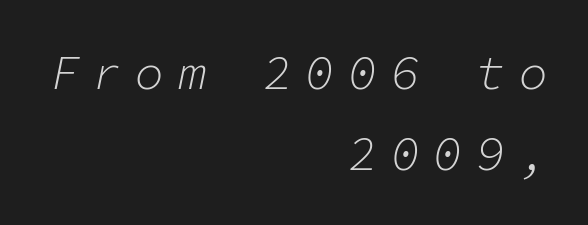
{"italic": "yes", "lean": "right", "slant_degrees": 11, "bold": "no", "weight": "light", "width": "normal", "stroke_contrast": "low", "x_height": "medium", "monospaced": "yes", "underline": "no", "align": "right", "line_spacing": "normal", "line_spacing_ratio": 1.66, "letter_spacing": "wide", "letter_spacing_em": 0.27, "glyph_px": 49}
